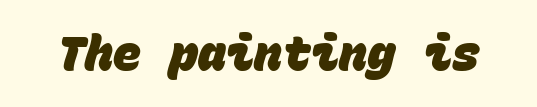
The image shows 47 px heavy sans-serif type, monospaced; set normal letter spacing, not underlined; low stroke contrast and a large x-height.
